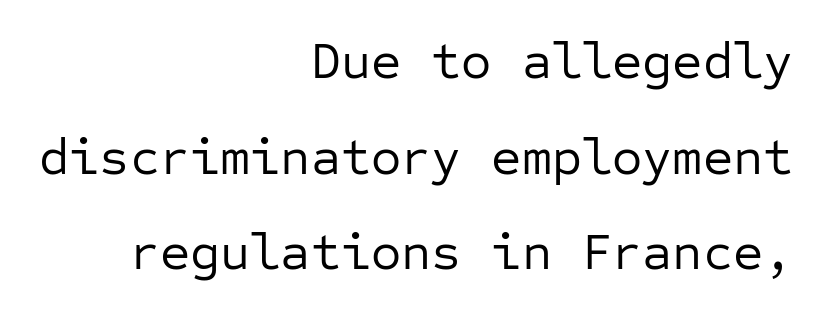
{"serif": "no", "italic": "no", "bold": "no", "weight": "regular", "width": "normal", "stroke_contrast": "low", "x_height": "medium", "monospaced": "yes", "underline": "no", "align": "right", "line_spacing_ratio": 1.84, "letter_spacing": "normal", "letter_spacing_em": 0.0, "glyph_px": 52}
